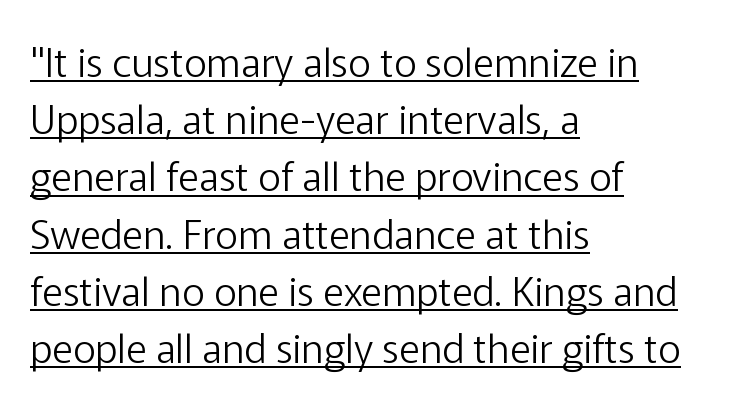
Q: Is the text bold? A: No.
Q: Is the text italic (slanted)? A: No, it is upright.
Q: Is the typeface a serif or a sans-serif typeface? A: Sans-serif.
Q: Is the text underlined? A: Yes.
Q: How is the paragraph aligned? A: Left-aligned.
Q: Is the spacing between letters normal or unusually wide? A: Normal.
Q: Is the spacing between lines tight, normal or loose? A: Normal.
Q: Width (condensed, normal, or wide)? A: Normal.
Q: Stroke contrast? A: Low.
Q: x-height? A: Medium.
Q: Monospaced? A: No.
